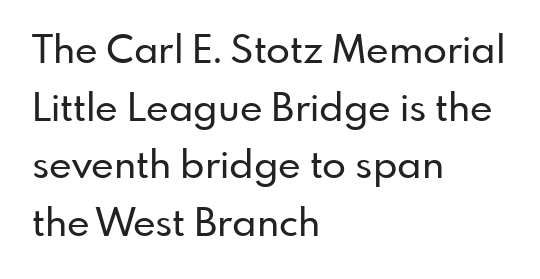
The words here are not underlined. The lines sit at an ordinary, default distance from one another. The compositor pushed each line to the left boundary. Letter spacing: default. You could not count columns in this text — the font is proportionally spaced.
